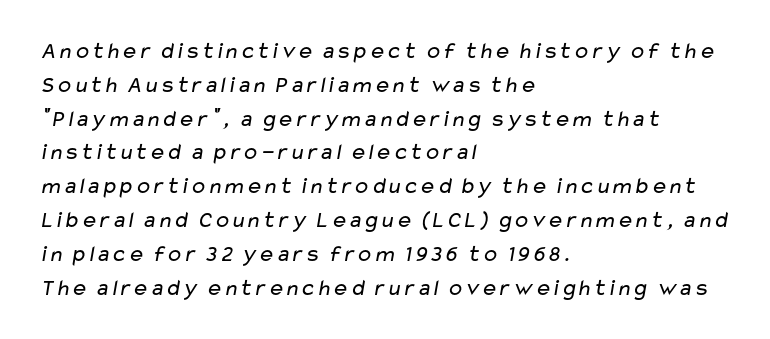
Q: Is the text bold? A: No.
Q: Is the text underlined? A: No.
Q: How is the paragraph aligned? A: Left-aligned.
Q: Is the spacing between letters normal or unusually wide? A: Normal.
Q: Is the spacing between lines tight, normal or loose? A: Normal.
